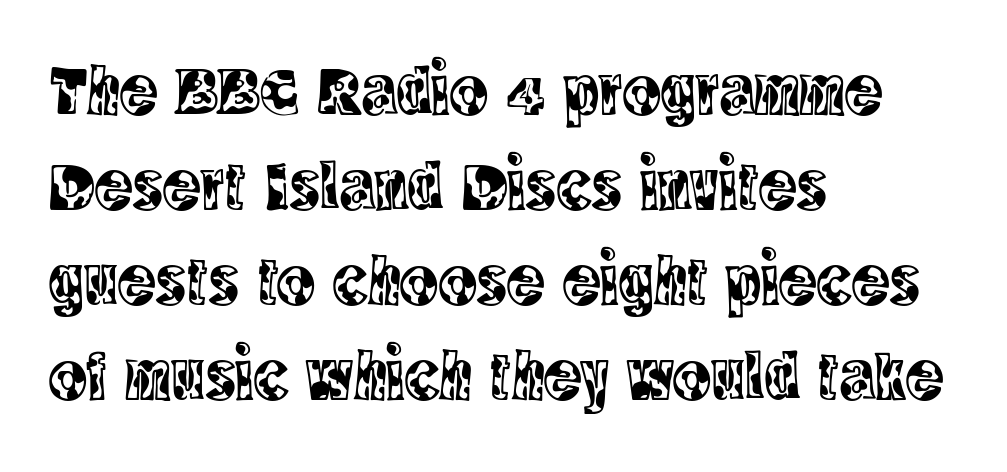
Varying glyph widths throughout — classic text-font behaviour. What kind of face is this? One with serifs. The font's upright variant was chosen for this text. Regular leading. Tracking value appears to be zero — textbook default spacing. A classic flush-left, rag-right setting is used for this passage.
